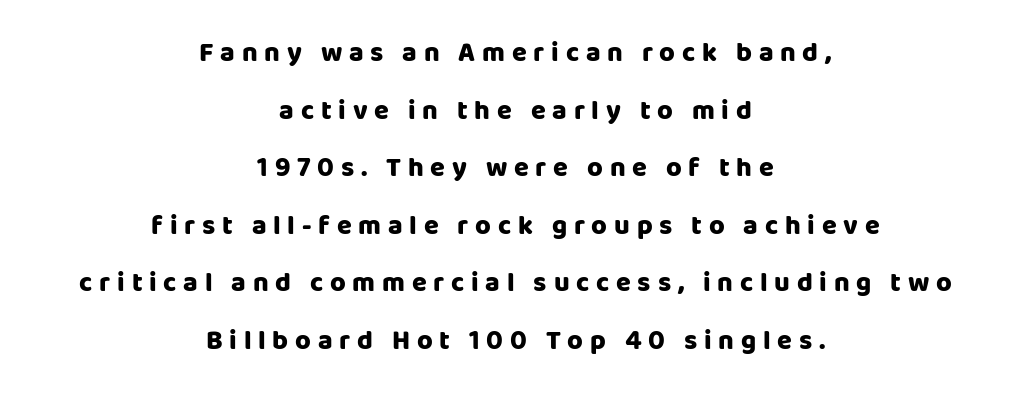
The image shows 27 px bold type, upright; set centered, loose line spacing (2.13x), unusually wide letter spacing (+0.25 em), not underlined.
